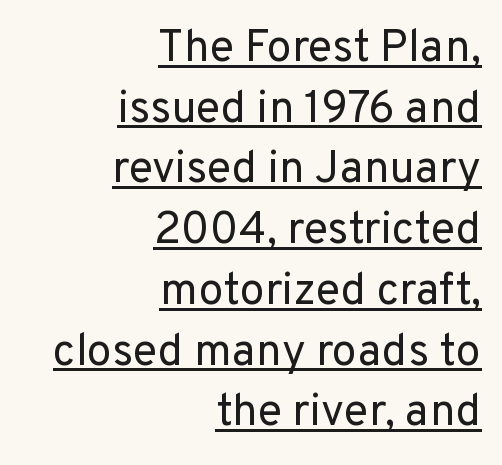
{"serif": "no", "italic": "no", "bold": "no", "weight": "regular", "width": "normal", "stroke_contrast": "low", "x_height": "medium", "monospaced": "no", "underline": "yes", "align": "right", "line_spacing": "normal", "line_spacing_ratio": 1.35, "letter_spacing": "normal", "letter_spacing_em": 0.0, "glyph_px": 45}
